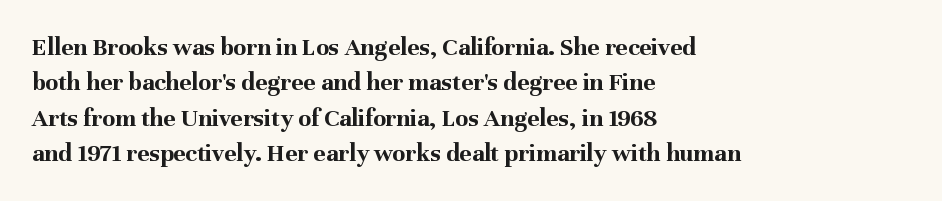
Q: Is the text bold? A: Yes.
Q: Is the text italic (slanted)? A: No, it is upright.
Q: Is the text underlined? A: No.
Q: How is the paragraph aligned? A: Left-aligned.
Q: Is the spacing between letters normal or unusually wide? A: Normal.
Q: Is the spacing between lines tight, normal or loose? A: Normal.
